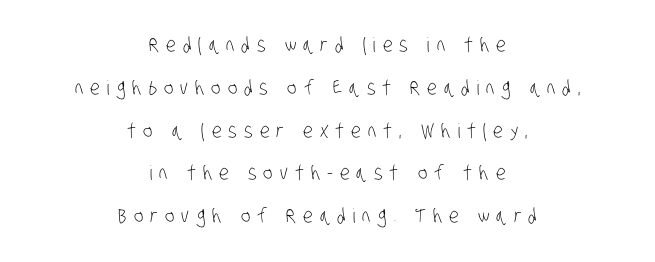
{"bold": "no", "underline": "no", "align": "center", "line_spacing": "loose", "line_spacing_ratio": 2.14, "letter_spacing": "wide", "letter_spacing_em": 0.35, "glyph_px": 20}
